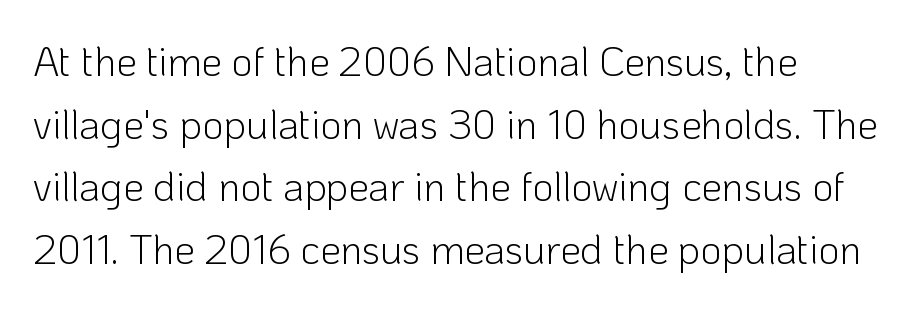
The image shows 41 px light sans-serif type, upright; set left-aligned, normal line spacing (1.53x), normal letter spacing, not underlined; low stroke contrast and a medium x-height.
